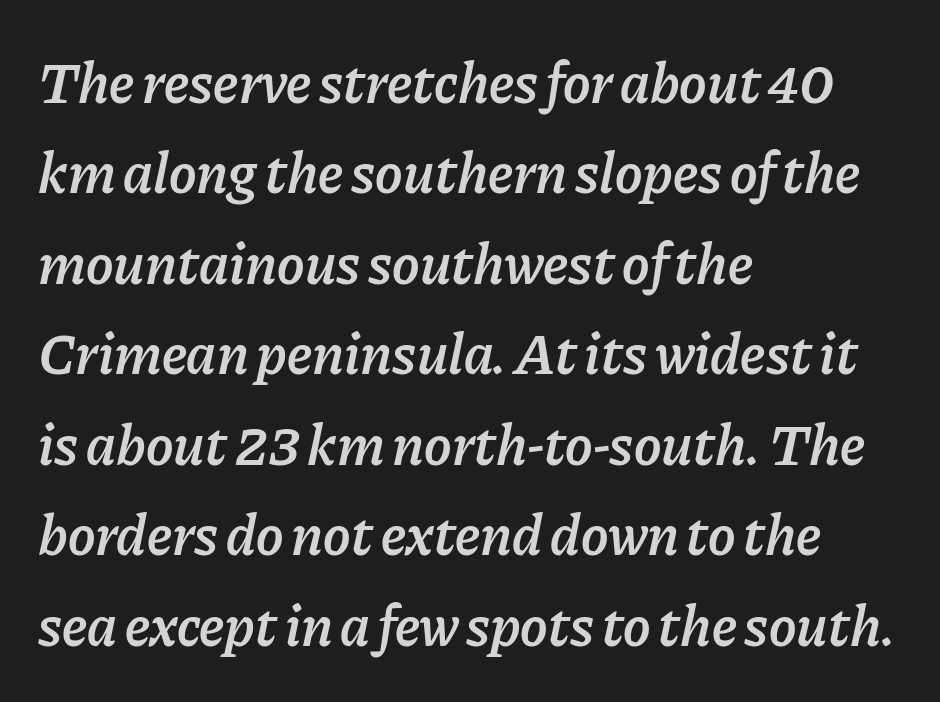
Reading down the block, your eye returns to a fixed left position each line. Characters follow at the spacing the type designer built in. Think of a printed novel: that variable character pitch is what you see here. Only glyphs here, with clear space below each row. Bold? Not quite — semibold, heavier than regular but stopping short. The face used here has a pronounced slope to its letters.
